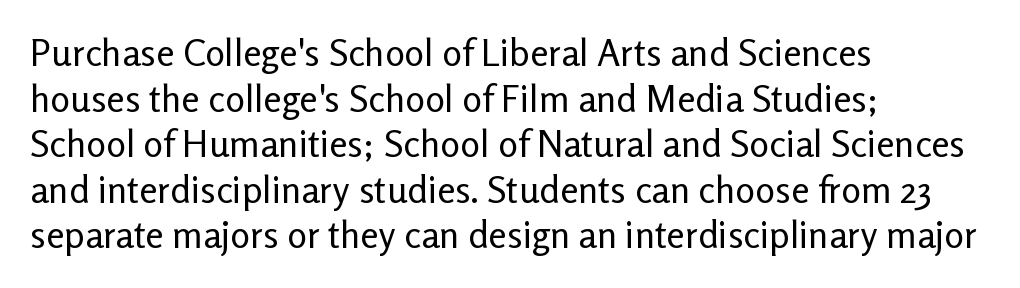
{"serif": "no", "italic": "no", "bold": "no", "weight": "regular", "width": "normal", "stroke_contrast": "low", "x_height": "medium", "monospaced": "no", "underline": "no", "align": "left", "line_spacing_ratio": 1.23, "letter_spacing": "normal", "letter_spacing_em": 0.0, "glyph_px": 37}
